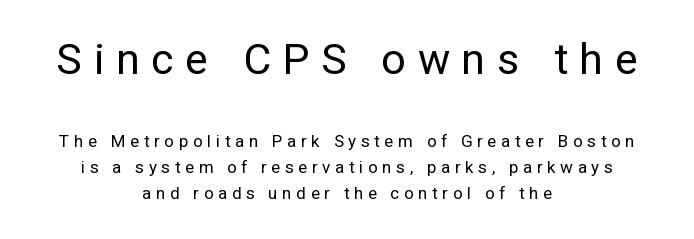
{"serif": "no", "italic": "no", "bold": "no", "weight": "regular", "width": "normal", "stroke_contrast": "low", "x_height": "medium", "monospaced": "no", "underline": "no", "align": "center", "line_spacing": "normal", "line_spacing_ratio": 1.53, "letter_spacing": "wide", "letter_spacing_em": 0.27, "larger_block": "first", "size_ratio": 2.53, "glyph_px": 43}
